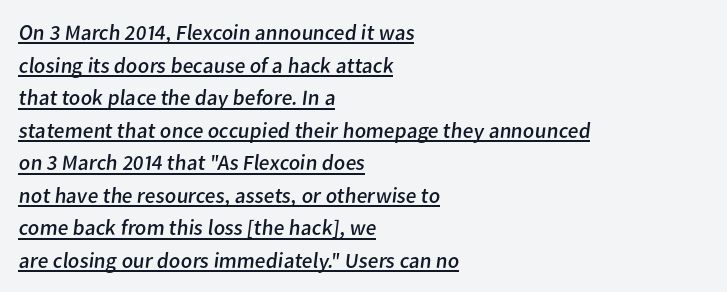
The image shows 22 px text type; set left-aligned, normal line spacing (1.48x), normal letter spacing, underlined.
